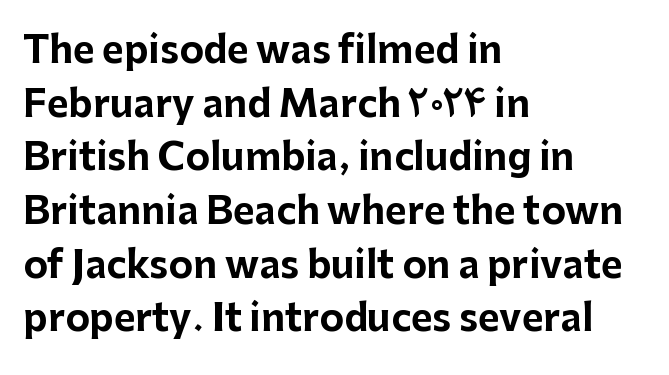
Q: Is the text bold? A: Yes.
Q: Is the text italic (slanted)? A: No, it is upright.
Q: Is the typeface a serif or a sans-serif typeface? A: Sans-serif.
Q: Is the text underlined? A: No.
Q: How is the paragraph aligned? A: Left-aligned.
Q: Is the spacing between letters normal or unusually wide? A: Normal.
Q: Is the spacing between lines tight, normal or loose? A: Normal.
Q: Width (condensed, normal, or wide)? A: Normal.
Q: Stroke contrast? A: Low.
Q: x-height? A: Medium.
Q: Monospaced? A: No.
